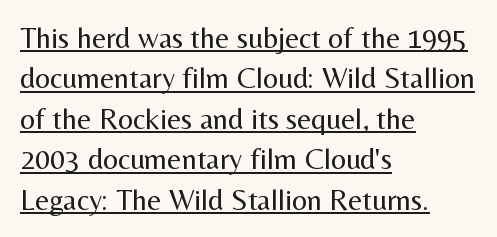
The image shows 30 px regular-weight sans-serif type, upright; set left-aligned, normal line spacing (1.35x), normal letter spacing, underlined; medium stroke contrast and a medium x-height.
